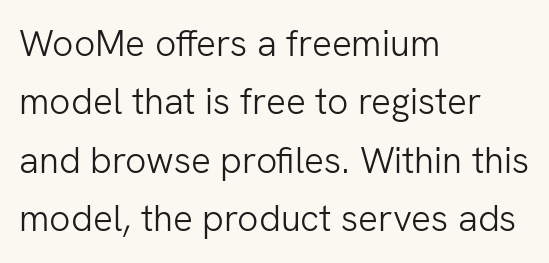
The image shows 37 px light sans-serif type, upright; set left-aligned, normal line spacing (1.58x), normal letter spacing, not underlined; low stroke contrast and a medium x-height.
